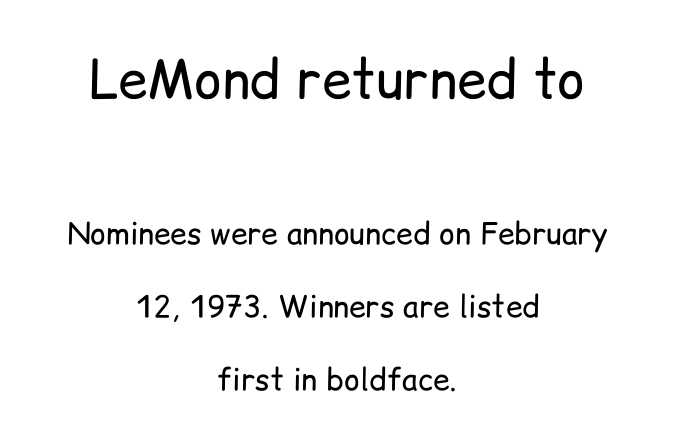
The image shows 53 px regular-weight sans-serif type, upright; set centered, loose line spacing (2.43x), normal letter spacing, not underlined; the first (top) block is 1.77x larger; low stroke contrast and a medium x-height.
